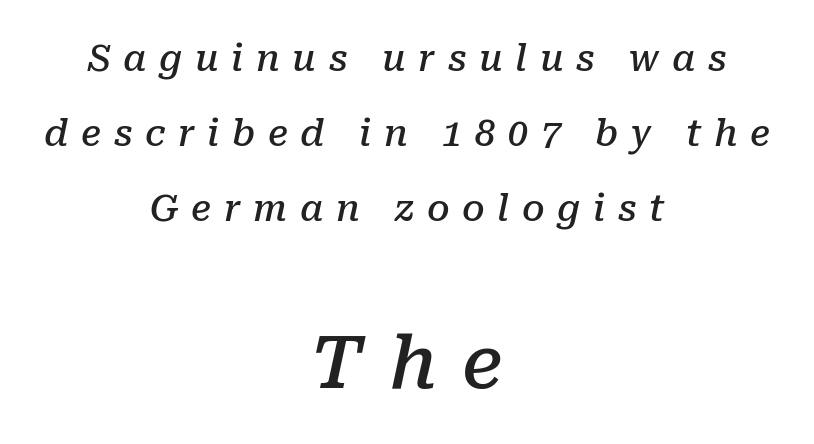
There's an unmistakable incline to the writing here. Moderately thickened strokes mark this as semibold type. Letter spacing: wide. A typesetter would call this proportional, since set widths differ per character. A clean baseline with only descenders dipping below it.
